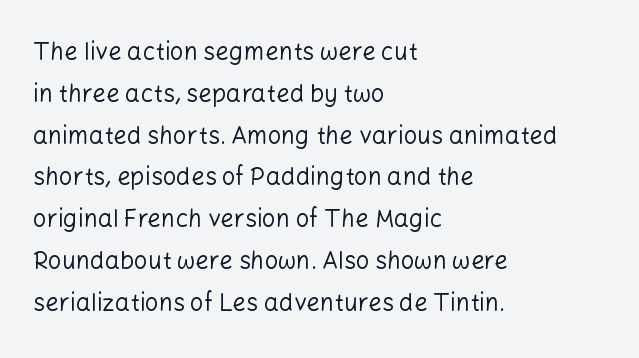
Underline: absent. The passage shown has conventional tracking throughout. Is the block centered? No — it sits flush against the left margin. Stem width sits at or under what a default text font uses. When letters stand straight like this, we call the style roman or upright.
